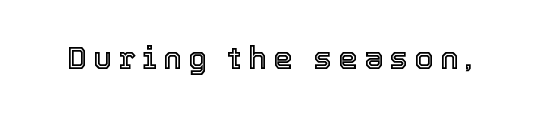
Is this a fixed-width face? No — the glyphs have proportional, varying widths. Short note: letters widely spaced. The passage shown is not underscored anywhere. Does the lettering tilt? It doesn't — this is upright.
